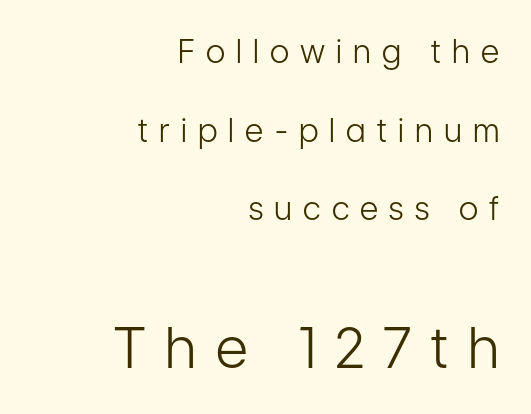
The passage shown is not underscored anywhere. The rendering uses natural spacing where letterforms have individual widths. These glyphs show unthickened strokes, regular width or finer. The tracking jumps out immediately: characters are airy and widely separated. Posture: upright roman. Where is the straight margin? On the right.
